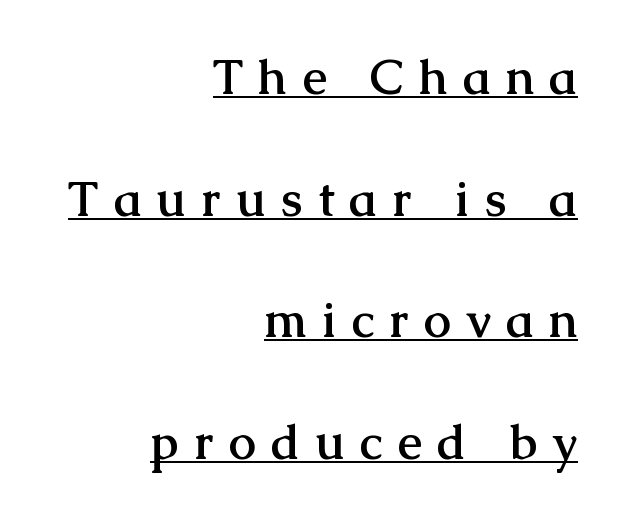
{"serif": "yes", "italic": "no", "bold": "yes", "weight": "semibold", "width": "normal", "stroke_contrast": "medium", "x_height": "medium", "monospaced": "no", "underline": "yes", "align": "right", "line_spacing": "loose", "line_spacing_ratio": 2.48, "letter_spacing": "wide", "letter_spacing_em": 0.31, "glyph_px": 49}
